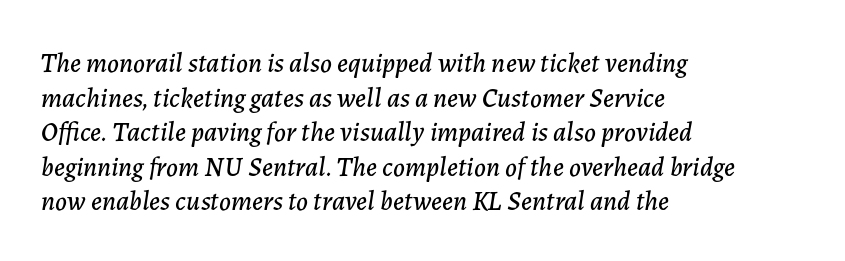
{"italic": "yes", "lean": "right", "slant_degrees": 7, "underline": "no", "align": "left", "line_spacing": "normal", "line_spacing_ratio": 1.28, "letter_spacing": "normal", "letter_spacing_em": 0.0, "glyph_px": 27}
